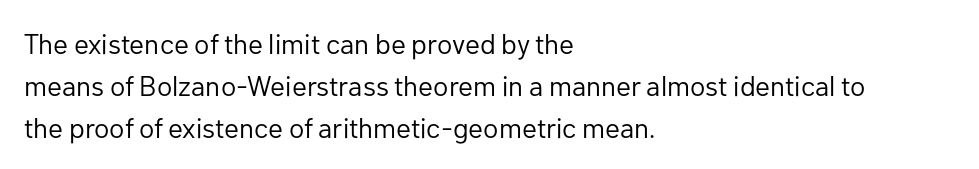
Q: Is the text bold? A: No.
Q: Is the text italic (slanted)? A: No, it is upright.
Q: Is the typeface a serif or a sans-serif typeface? A: Sans-serif.
Q: Is the text underlined? A: No.
Q: How is the paragraph aligned? A: Left-aligned.
Q: Is the spacing between letters normal or unusually wide? A: Normal.
Q: Is the spacing between lines tight, normal or loose? A: Normal.
Q: Width (condensed, normal, or wide)? A: Normal.
Q: Stroke contrast? A: Low.
Q: x-height? A: Medium.
Q: Monospaced? A: No.
